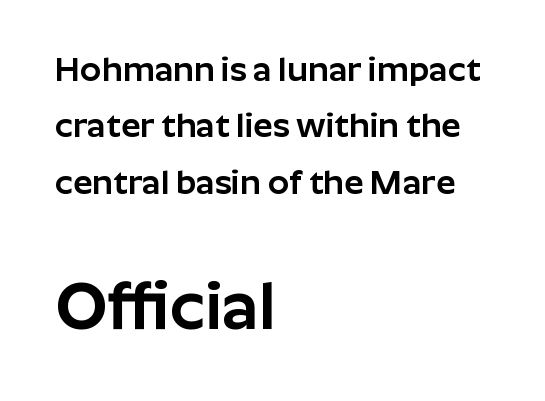
{"serif": "no", "italic": "no", "width": "normal", "stroke_contrast": "low", "x_height": "medium", "monospaced": "no", "underline": "no", "align": "left", "line_spacing": "normal", "line_spacing_ratio": 1.66, "letter_spacing": "normal", "letter_spacing_em": 0.0, "larger_block": "second", "size_ratio": 1.97, "glyph_px": 67}
